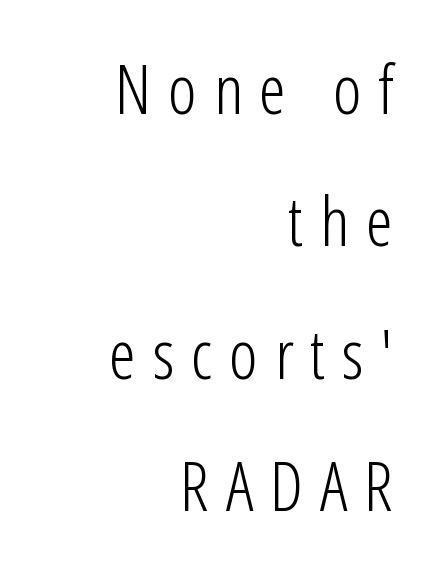
{"serif": "no", "italic": "no", "bold": "no", "weight": "light", "width": "condensed", "stroke_contrast": "low", "x_height": "medium", "monospaced": "no", "underline": "no", "align": "right", "line_spacing": "loose", "line_spacing_ratio": 1.92, "letter_spacing": "wide", "letter_spacing_em": 0.24, "glyph_px": 69}
